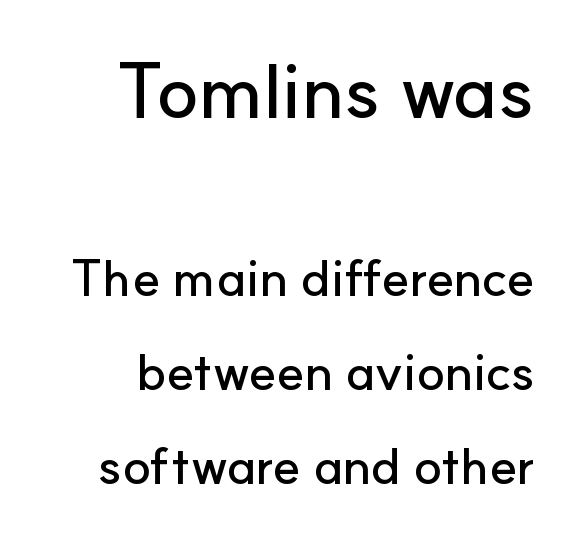
Q: Is the text italic (slanted)? A: No, it is upright.
Q: Is the typeface a serif or a sans-serif typeface? A: Sans-serif.
Q: Is the text underlined? A: No.
Q: How is the paragraph aligned? A: Right-aligned.
Q: Is the spacing between letters normal or unusually wide? A: Normal.
Q: Which block of text is set in a larger size, the first (top) or the second (bottom)? A: The first (top) one.
Q: Width (condensed, normal, or wide)? A: Normal.
Q: Stroke contrast? A: Low.
Q: x-height? A: Small.
Q: Monospaced? A: No.
